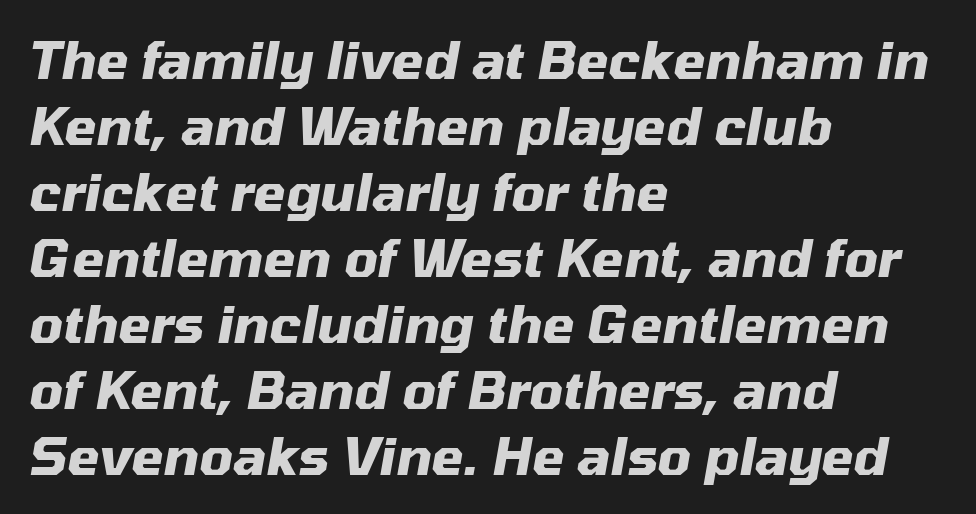
The image shows 52 px heavy type, italic (leaning right); set left-aligned, normal line spacing (1.27x), normal letter spacing, not underlined; medium stroke contrast and a medium x-height.
